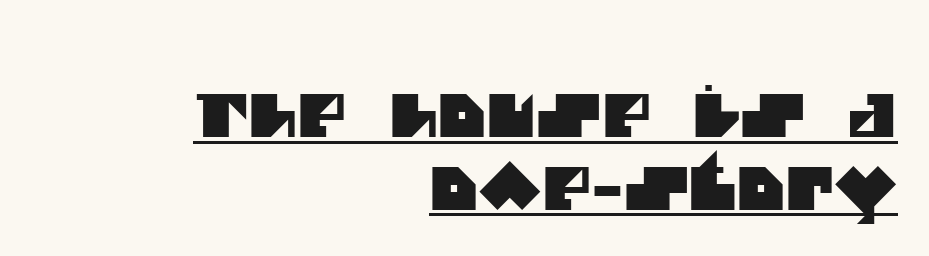
Q: Is the typeface a serif or a sans-serif typeface? A: Sans-serif.
Q: Is the text underlined? A: Yes.
Q: How is the paragraph aligned? A: Right-aligned.
Q: Is the spacing between letters normal or unusually wide? A: Normal.
Q: Width (condensed, normal, or wide)? A: Normal.
Q: Stroke contrast? A: Medium.
Q: x-height? A: Large.
Q: Monospaced? A: No.
